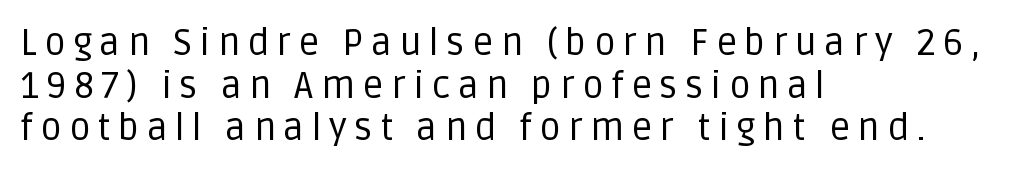
Type style note: lacks serifs. These lines stack with their left ends in a neat column. Summary of weight: not heavy and not bold. Rows of type sit shoulder to shoulder in the vertical direction. When letters stand straight like this, we call the style roman or upright.
